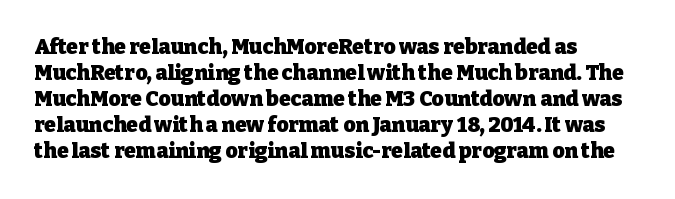
The image shows 21 px bold type, upright; set left-aligned, line spacing 1.24x, normal letter spacing, not underlined.
